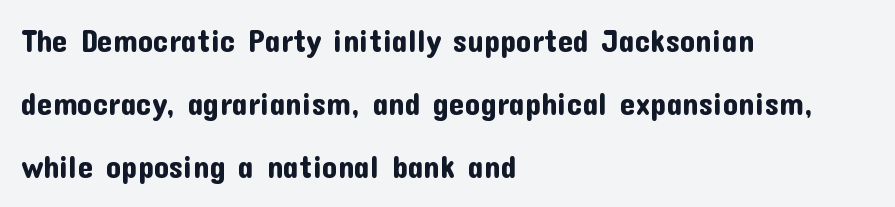
The rendering uses natural spacing where letterforms have individual widths. This sample is left-justified, so line endings fall wherever the words run out. Whoever set this chose breathing room over compactness in the vertical rhythm. Tracking value appears to be zero — textbook default spacing.
